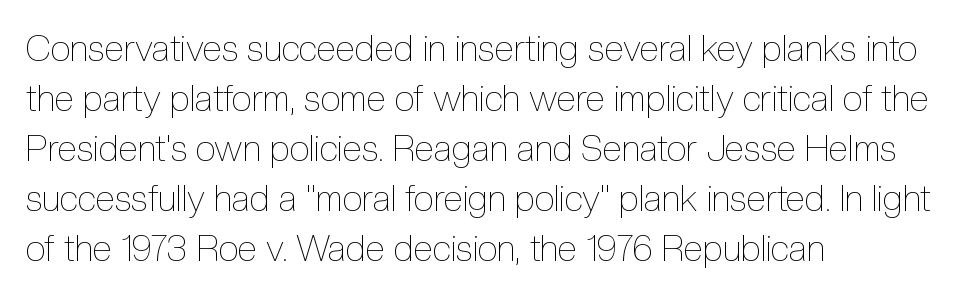
Q: Is the text bold? A: No.
Q: Is the text italic (slanted)? A: No, it is upright.
Q: Is the text underlined? A: No.
Q: How is the paragraph aligned? A: Left-aligned.
Q: Is the spacing between letters normal or unusually wide? A: Normal.
Q: Is the spacing between lines tight, normal or loose? A: Normal.
Q: Width (condensed, normal, or wide)? A: Condensed.
Q: x-height? A: Medium.
Q: Monospaced? A: No.
